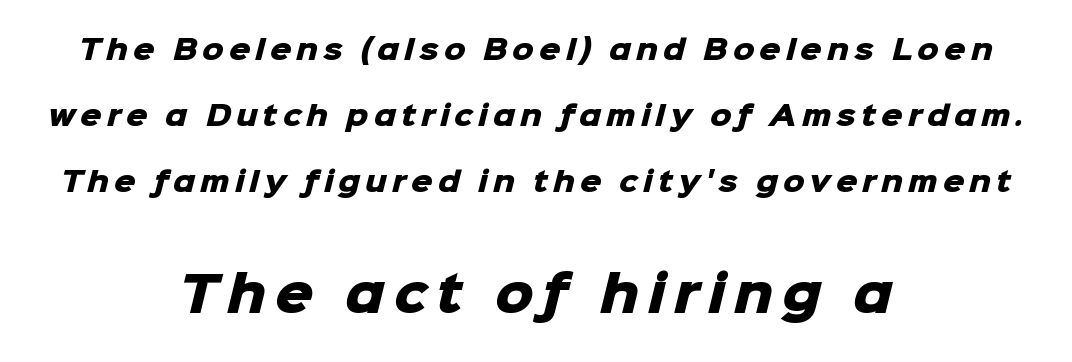
{"serif": "no", "bold": "yes", "weight": "heavy", "width": "normal", "stroke_contrast": "low", "x_height": "medium", "monospaced": "no", "underline": "no", "align": "center", "line_spacing": "loose", "line_spacing_ratio": 2.44, "larger_block": "second", "size_ratio": 1.78, "glyph_px": 48}
